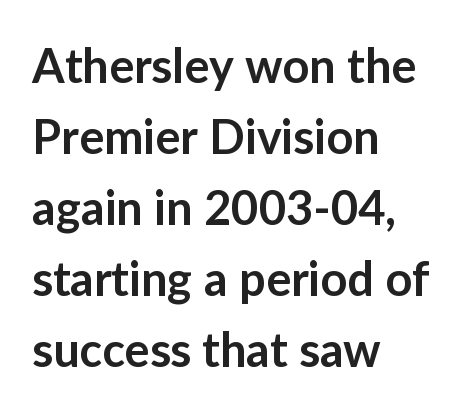
Bare-footed words on every line. The letters advance in unequal steps, a hallmark of proportional type. Do the letters lean? They stand straight. Notice the strokes are somewhat thickened but not fully heavy: this is a semibold. Notice how descenders clear the ascenders below comfortably — that's standard leading.
